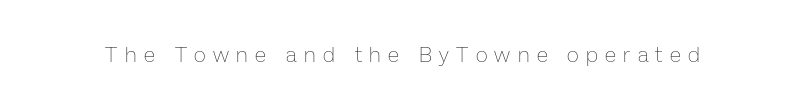
{"italic": "no", "bold": "no", "underline": "no", "letter_spacing": "wide", "letter_spacing_em": 0.35, "glyph_px": 21}
